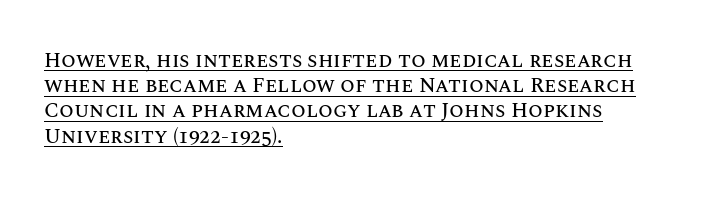
You can tell it's not italic because the verticals are truly vertical. Is the letter spacing exaggerated? No — it looks like the ordinary default. The sample's only ornament is a line tracing under the words. Compared with a centered layout, this one pins lines to the left instead.
